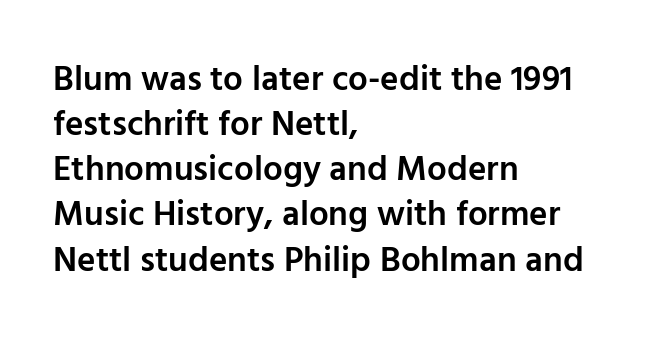
{"serif": "no", "italic": "no", "bold": "semi", "weight": "semibold", "width": "normal", "stroke_contrast": "low", "x_height": "medium", "monospaced": "no", "underline": "no", "align": "left", "line_spacing": "normal", "line_spacing_ratio": 1.29, "letter_spacing": "normal", "letter_spacing_em": 0.0, "glyph_px": 35}
